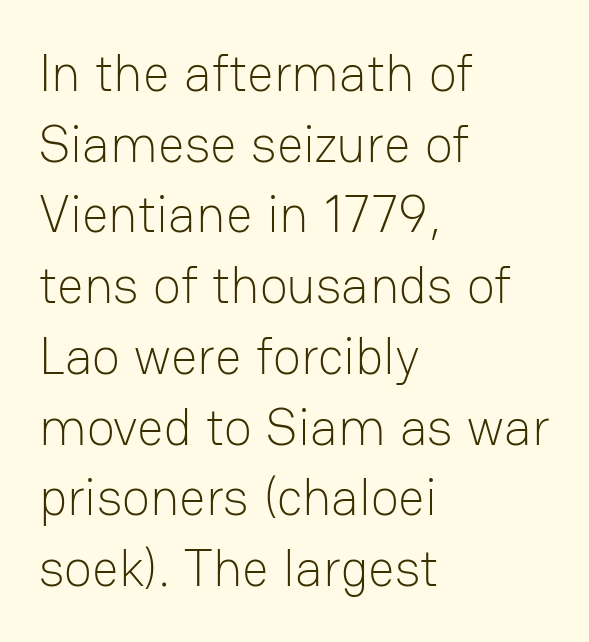
{"serif": "no", "italic": "no", "bold": "no", "weight": "light", "width": "normal", "stroke_contrast": "low", "x_height": "medium", "monospaced": "no", "underline": "no", "align": "left", "line_spacing": "normal", "line_spacing_ratio": 1.36, "letter_spacing": "normal", "letter_spacing_em": 0.0, "glyph_px": 52}
